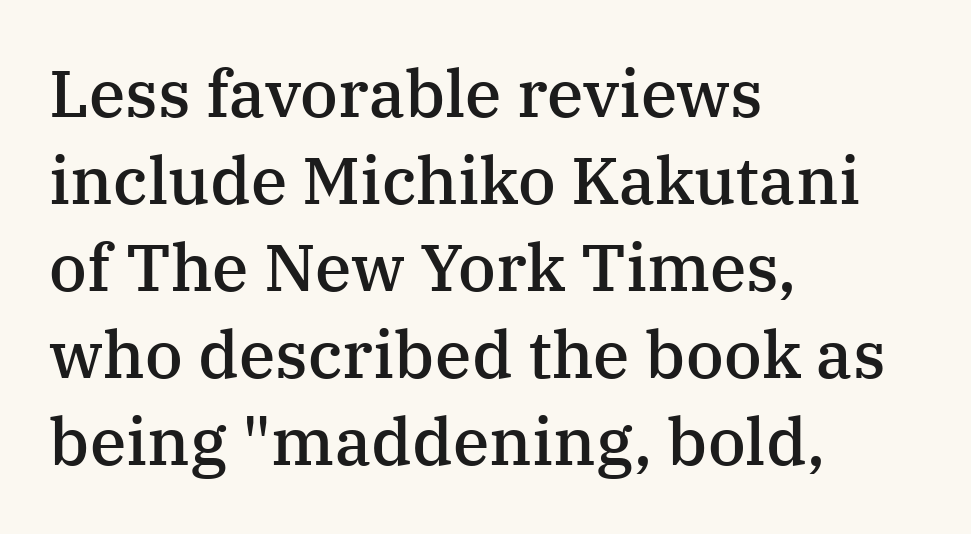
{"serif": "yes", "italic": "no", "bold": "semi", "weight": "semibold", "width": "normal", "stroke_contrast": "medium", "x_height": "medium", "monospaced": "no", "underline": "no", "align": "left", "line_spacing": "normal", "line_spacing_ratio": 1.32, "letter_spacing": "normal", "letter_spacing_em": 0.0, "glyph_px": 66}
